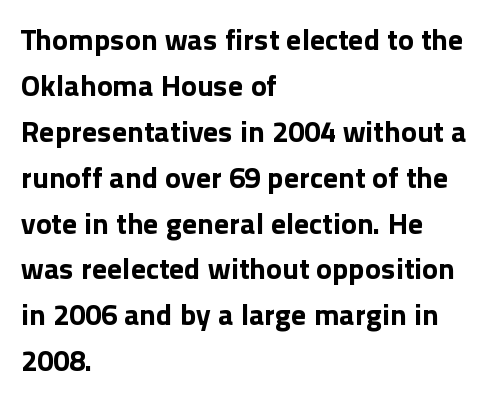
The image shows 30 px bold sans-serif type, upright; set left-aligned, normal line spacing (1.53x), normal letter spacing, not underlined; a medium x-height.
